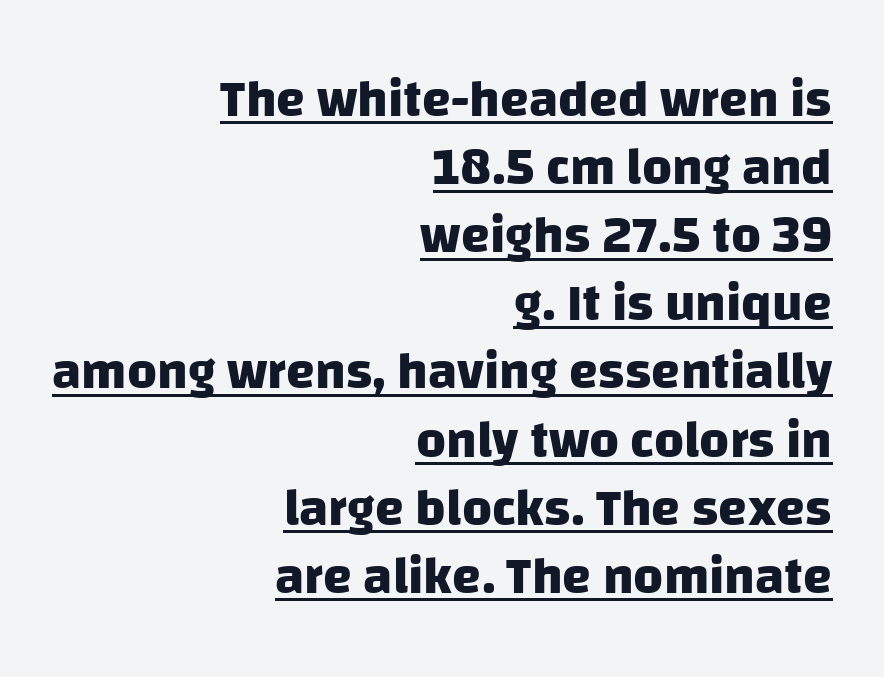
{"serif": "no", "bold": "yes", "weight": "heavy", "width": "normal", "stroke_contrast": "low", "x_height": "large", "monospaced": "no", "underline": "yes", "align": "right", "line_spacing": "normal", "line_spacing_ratio": 1.31, "letter_spacing": "normal", "letter_spacing_em": 0.0, "glyph_px": 52}
